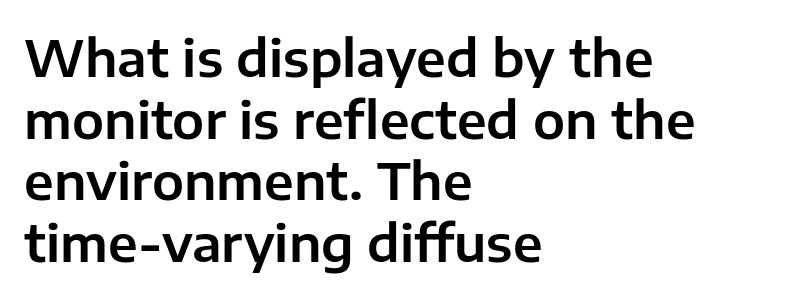
This sample has the flowing, uneven cadence of proportional lettering. The letters carry no serifs — their stems end cleanly without finishing strokes. The typesetter chose a ragged-right arrangement here. Do the letters lean? They stand straight. Spacing between characters is what you'd get straight out of the box.
